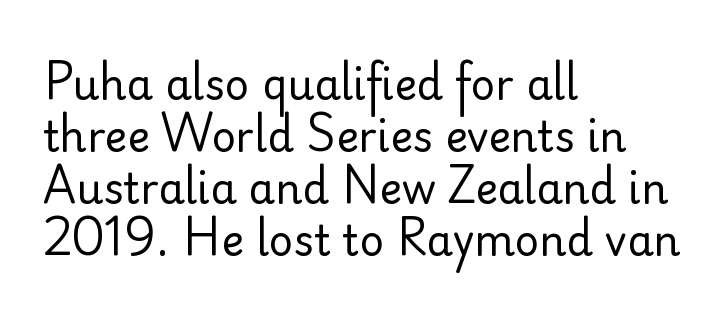
The image shows 42 px regular-weight sans-serif type, upright; set left-aligned, line spacing 1.24x, normal letter spacing, not underlined; low stroke contrast and a small x-height.
